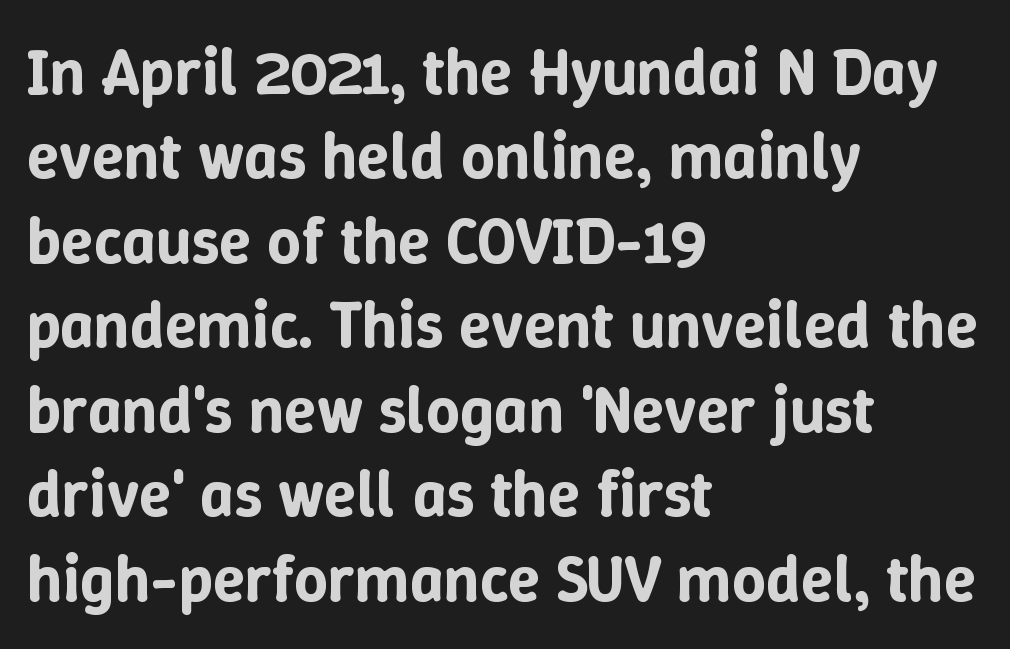
Q: Is the text italic (slanted)? A: No, it is upright.
Q: Is the text underlined? A: No.
Q: How is the paragraph aligned? A: Left-aligned.
Q: Is the spacing between letters normal or unusually wide? A: Normal.
Q: Is the spacing between lines tight, normal or loose? A: Normal.
Q: Width (condensed, normal, or wide)? A: Normal.
Q: Stroke contrast? A: Low.
Q: x-height? A: Medium.
Q: Monospaced? A: No.
